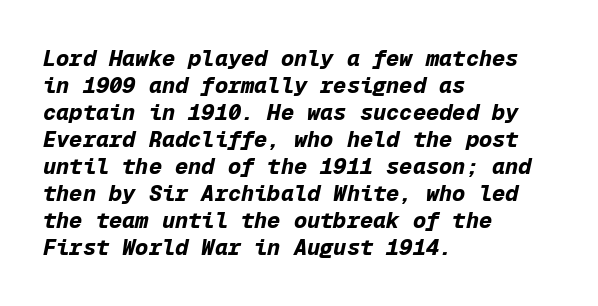
{"italic": "yes", "lean": "right", "slant_degrees": 12, "bold": "yes", "underline": "no", "align": "left", "line_spacing_ratio": 1.23, "letter_spacing": "normal", "letter_spacing_em": 0.0, "glyph_px": 22}
